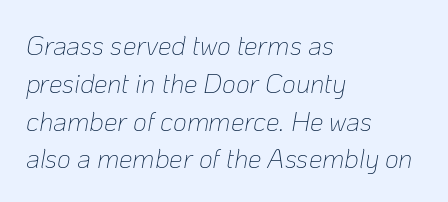
What's the leading like? Ordinary, nothing unusual. Where is the straight margin? On the left. Style check: oblique. This rendering features lettering with no underline.
